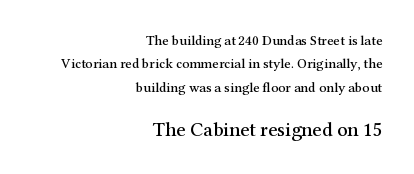
Q: Is the text italic (slanted)? A: No, it is upright.
Q: Is the text underlined? A: No.
Q: How is the paragraph aligned? A: Right-aligned.
Q: Is the spacing between letters normal or unusually wide? A: Normal.
Q: Is the spacing between lines tight, normal or loose? A: Normal.
Q: Which block of text is set in a larger size, the first (top) or the second (bottom)? A: The second (bottom) one.
